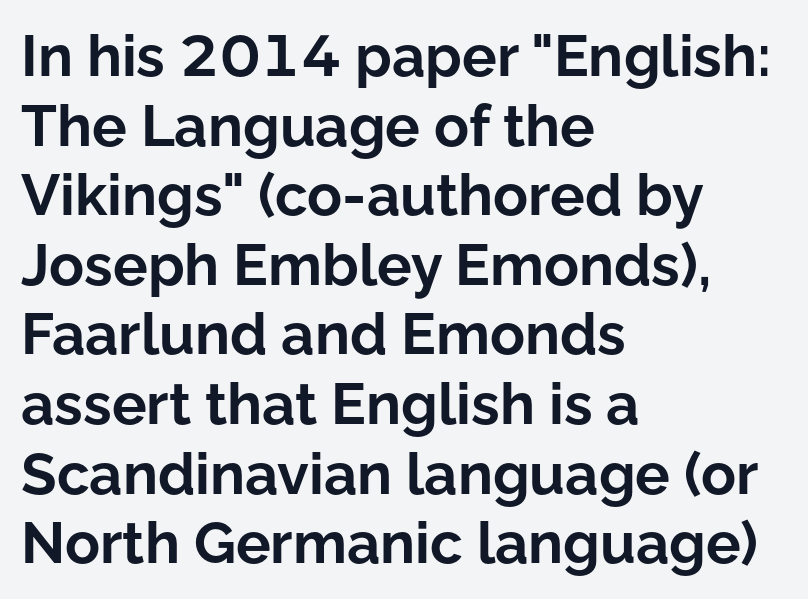
{"serif": "no", "italic": "no", "bold": "yes", "weight": "bold", "width": "normal", "stroke_contrast": "low", "x_height": "medium", "monospaced": "no", "underline": "no", "align": "left", "line_spacing_ratio": 1.2, "letter_spacing": "normal", "letter_spacing_em": 0.0, "glyph_px": 58}
